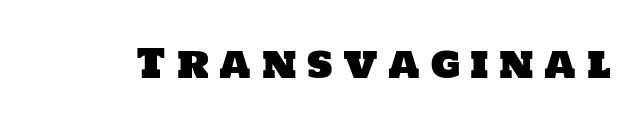
Q: Is the typeface a serif or a sans-serif typeface? A: Sans-serif.
Q: Is the text underlined? A: No.
Q: Is the spacing between letters normal or unusually wide? A: Unusually wide.
Q: Width (condensed, normal, or wide)? A: Normal.
Q: Stroke contrast? A: Low.
Q: x-height? A: Large.
Q: Monospaced? A: No.
